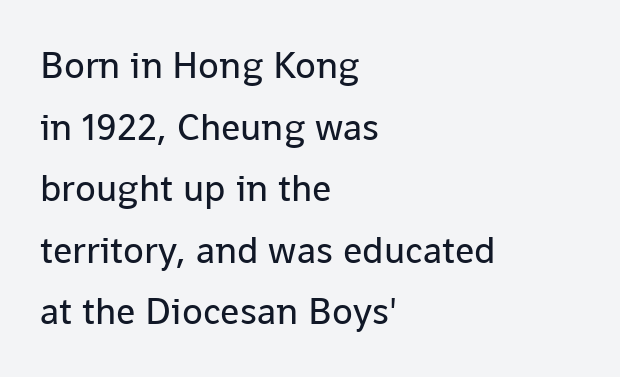
The font's upright variant was chosen for this text. Evenly set lines give the paragraph a standard silhouette. Caption: face not bold, strokes unweighted. The gap between lines stays unmarked.
